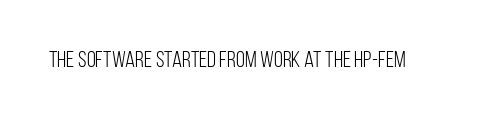
Q: Is the text bold? A: No.
Q: Is the text italic (slanted)? A: No, it is upright.
Q: Is the text underlined? A: No.
Q: Is the spacing between letters normal or unusually wide? A: Normal.
